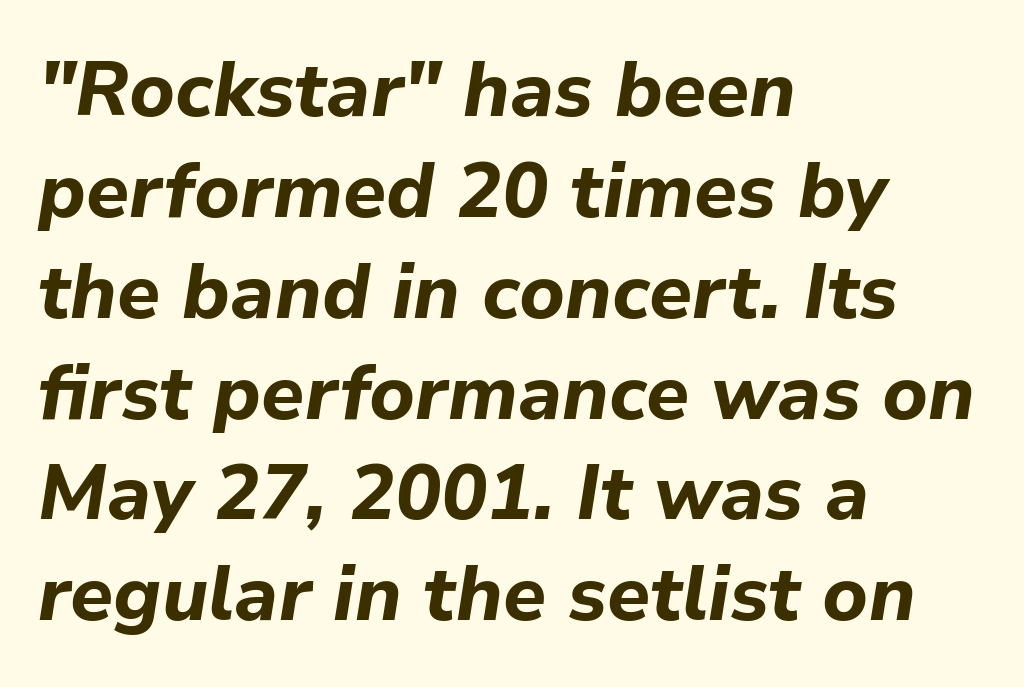
{"italic": "yes", "lean": "right", "slant_degrees": 9, "bold": "yes", "weight": "bold", "width": "normal", "stroke_contrast": "low", "x_height": "medium", "monospaced": "no", "underline": "no", "align": "left", "line_spacing": "normal", "line_spacing_ratio": 1.31, "letter_spacing": "normal", "letter_spacing_em": 0.0, "glyph_px": 77}
